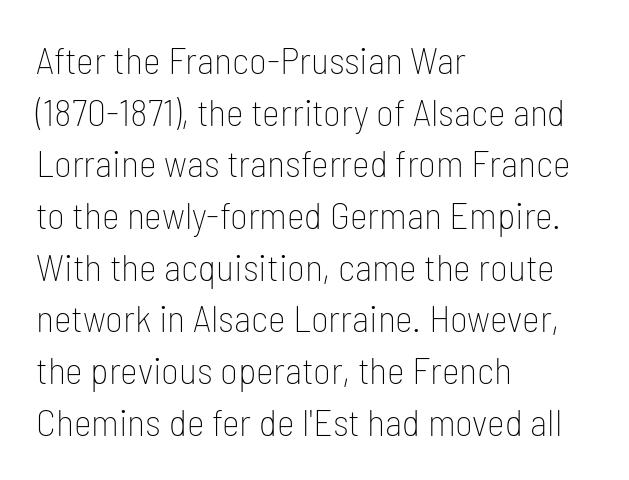
No feet cap the strokes, marking this as sans-serif type. The passage shown stacks its lines at a standard gap. The letters advance in unequal steps, a hallmark of proportional type. Is the block centered? No — it sits flush against the left margin. Descender tails drop into unmarked territory. This is the regular roman posture of the typeface.
